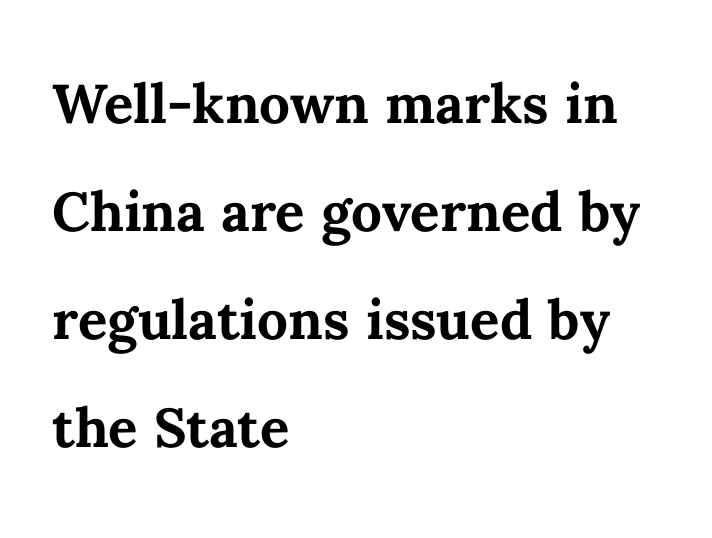
Q: Is the text bold? A: Yes.
Q: Is the text italic (slanted)? A: No, it is upright.
Q: Is the text underlined? A: No.
Q: How is the paragraph aligned? A: Left-aligned.
Q: Is the spacing between letters normal or unusually wide? A: Normal.
Q: Is the spacing between lines tight, normal or loose? A: Normal.
Q: Width (condensed, normal, or wide)? A: Normal.
Q: Stroke contrast? A: Medium.
Q: x-height? A: Medium.
Q: Monospaced? A: No.
